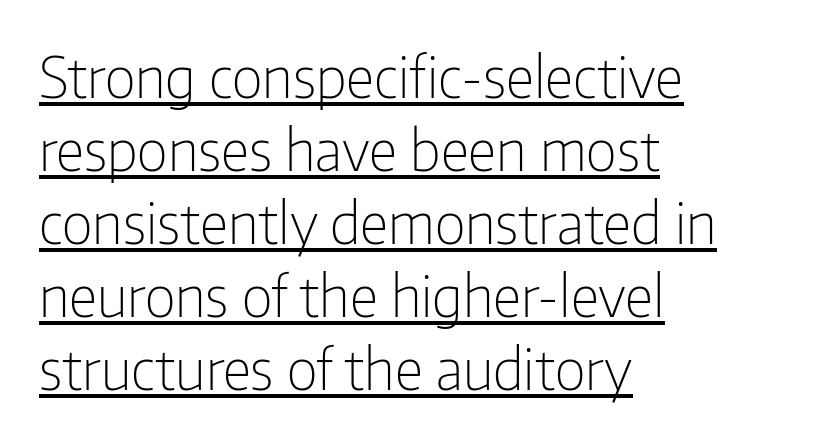
The passage shown is typed in a proportional face where columns would drift. Leftover space on each line is placed entirely after the last word. The text was rendered using a sans face with plain stroke endings. How would I describe the line gaps? Plain and ordinary.
